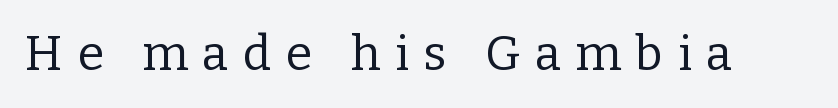
Q: Is the text bold? A: No.
Q: Is the text italic (slanted)? A: No, it is upright.
Q: Is the typeface a serif or a sans-serif typeface? A: Serif.
Q: Is the text underlined? A: No.
Q: Is the spacing between letters normal or unusually wide? A: Unusually wide.
Q: Width (condensed, normal, or wide)? A: Normal.
Q: Stroke contrast? A: Low.
Q: x-height? A: Medium.
Q: Monospaced? A: No.
